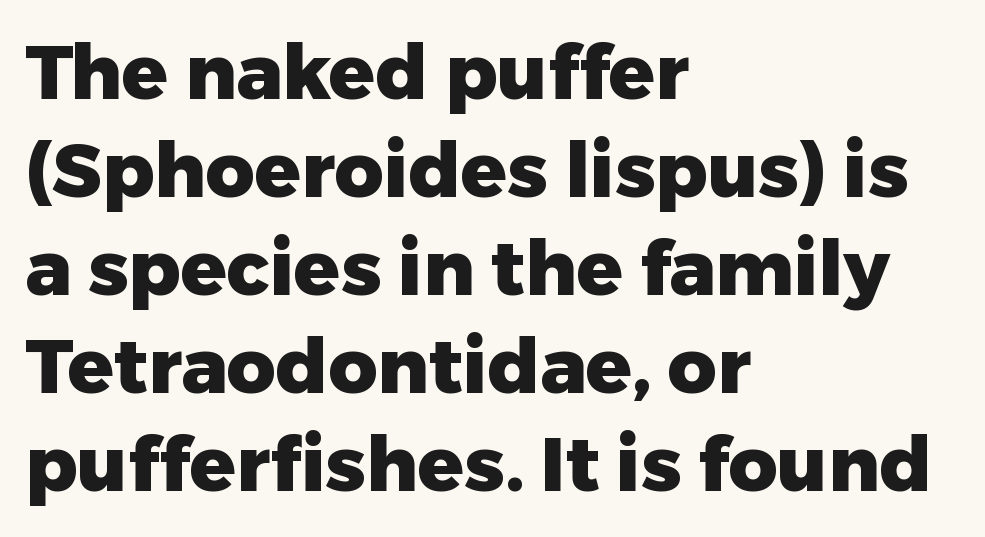
Q: Is the text bold? A: Yes.
Q: Is the text italic (slanted)? A: No, it is upright.
Q: Is the typeface a serif or a sans-serif typeface? A: Sans-serif.
Q: Is the text underlined? A: No.
Q: How is the paragraph aligned? A: Left-aligned.
Q: Is the spacing between letters normal or unusually wide? A: Normal.
Q: Is the spacing between lines tight, normal or loose? A: Normal.
Q: Width (condensed, normal, or wide)? A: Normal.
Q: Stroke contrast? A: Low.
Q: x-height? A: Medium.
Q: Monospaced? A: No.
